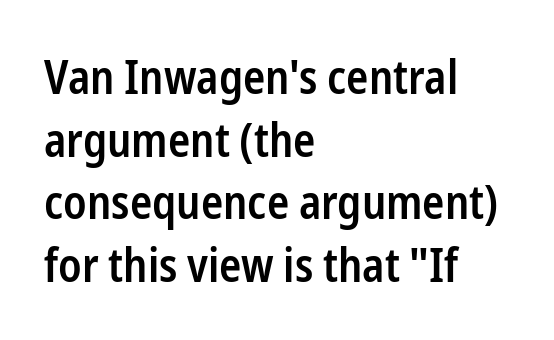
The face used here is proportionally spaced, like ordinary book or web type. If you measured baseline to baseline, you'd find a middling distance. Tracking here is standard; glyphs follow each other at the usual distance. Caption: multi-line text, flush left, ragged right.
